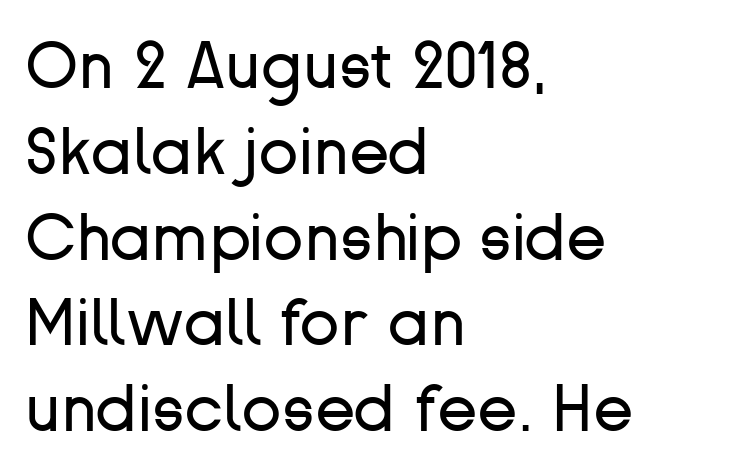
Q: Is the text bold? A: No.
Q: Is the text italic (slanted)? A: No, it is upright.
Q: Is the typeface a serif or a sans-serif typeface? A: Sans-serif.
Q: Is the text underlined? A: No.
Q: How is the paragraph aligned? A: Left-aligned.
Q: Is the spacing between letters normal or unusually wide? A: Normal.
Q: Is the spacing between lines tight, normal or loose? A: Normal.
Q: Width (condensed, normal, or wide)? A: Normal.
Q: Stroke contrast? A: Low.
Q: x-height? A: Medium.
Q: Monospaced? A: No.
